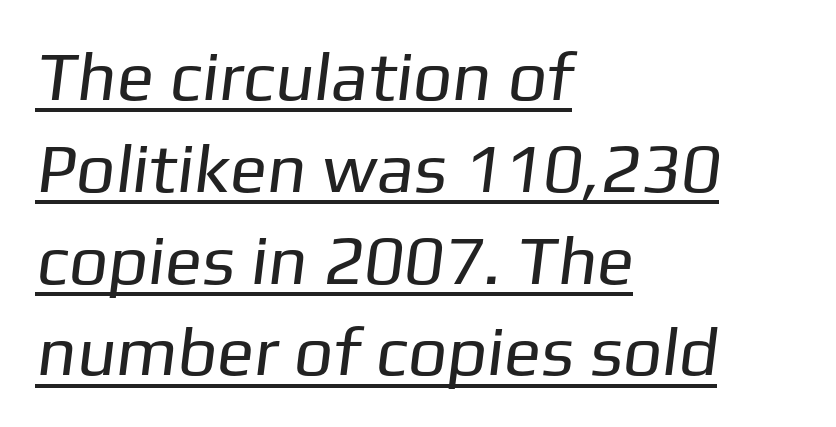
Compared with a centered layout, this one pins lines to the left instead. Each letter keeps its own natural width here, so spacing adapts to shape. No extra tracking has been applied to these lines. Typographically, this falls in the sans-serif category. Each line of the rendering has a horizontal stroke beneath the glyphs. Heft: none added — not bold.
